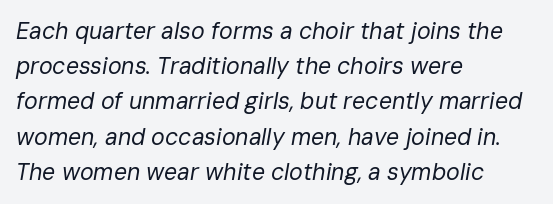
The image shows 23 px text type, italic (leaning right); set left-aligned, normal line spacing (1.53x), normal letter spacing, not underlined.
